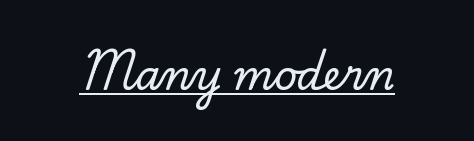
{"serif": "yes", "width": "normal", "stroke_contrast": "low", "x_height": "small", "monospaced": "no", "underline": "yes", "letter_spacing": "normal", "letter_spacing_em": 0.0, "glyph_px": 40}
